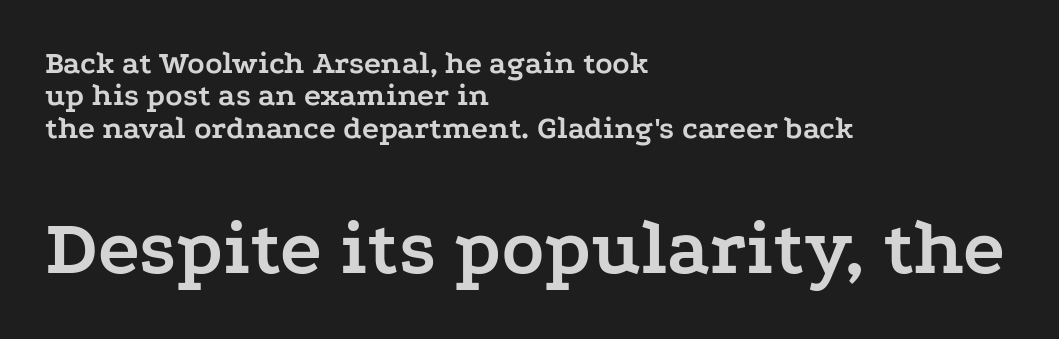
Q: Is the text bold? A: Yes.
Q: Is the text italic (slanted)? A: No, it is upright.
Q: Is the typeface a serif or a sans-serif typeface? A: Serif.
Q: Is the text underlined? A: No.
Q: How is the paragraph aligned? A: Left-aligned.
Q: Is the spacing between letters normal or unusually wide? A: Normal.
Q: Is the spacing between lines tight, normal or loose? A: Tight.
Q: Which block of text is set in a larger size, the first (top) or the second (bottom)? A: The second (bottom) one.
Q: Width (condensed, normal, or wide)? A: Wide.
Q: Stroke contrast? A: Low.
Q: x-height? A: Medium.
Q: Monospaced? A: No.
